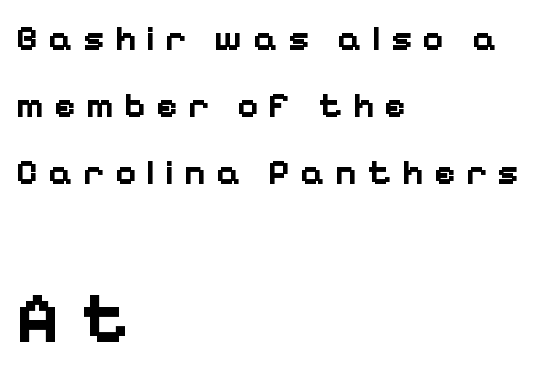
Does the type have serifs? No, each stem ends abruptly. Visually the block forms a straight wall on the left and a jagged coastline on the right. In terms of posture, this sample is upright. This rendering widens character spacing well past its baseline value. Is this a fixed-width face? No — the glyphs have proportional, varying widths.
